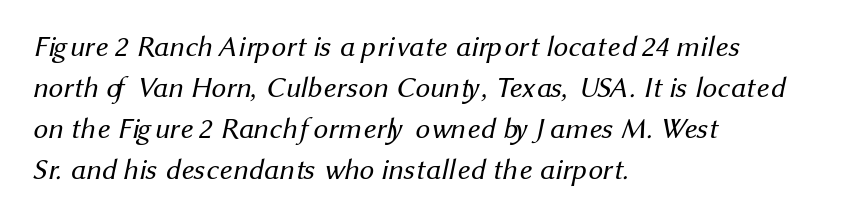
{"serif": "no", "bold": "no", "weight": "regular", "width": "normal", "stroke_contrast": "medium", "x_height": "medium", "monospaced": "no", "underline": "no", "align": "left", "line_spacing": "normal", "line_spacing_ratio": 1.41, "letter_spacing": "normal", "letter_spacing_em": 0.0, "glyph_px": 29}
